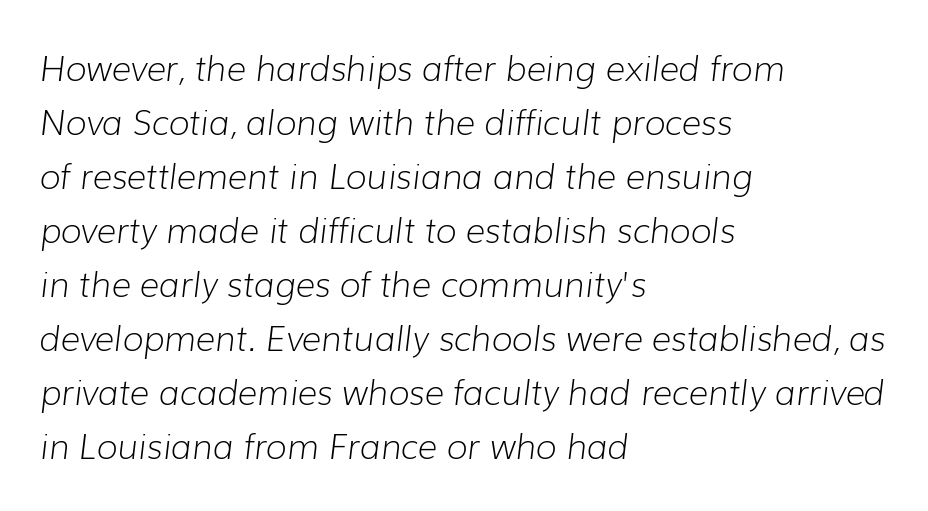
Q: Is the text bold? A: No.
Q: Is the text italic (slanted)? A: Yes, it leans right by about 7 degrees.
Q: Is the text underlined? A: No.
Q: How is the paragraph aligned? A: Left-aligned.
Q: Is the spacing between letters normal or unusually wide? A: Normal.
Q: Is the spacing between lines tight, normal or loose? A: Normal.
Q: Width (condensed, normal, or wide)? A: Normal.
Q: Stroke contrast? A: Low.
Q: x-height? A: Medium.
Q: Monospaced? A: No.
